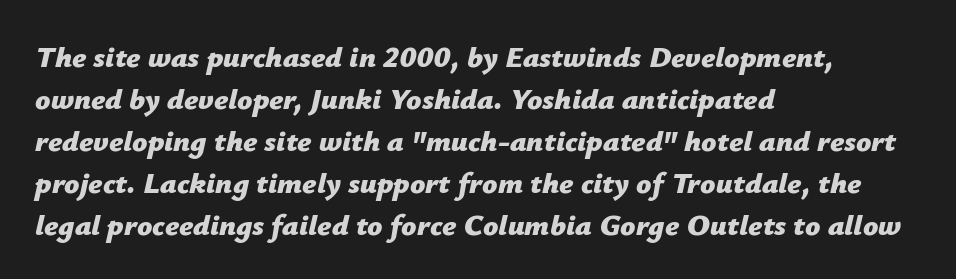
The image shows 30 px bold type, italic (leaning right); set left-aligned, normal line spacing (1.4x), normal letter spacing, not underlined; low stroke contrast and a medium x-height.
